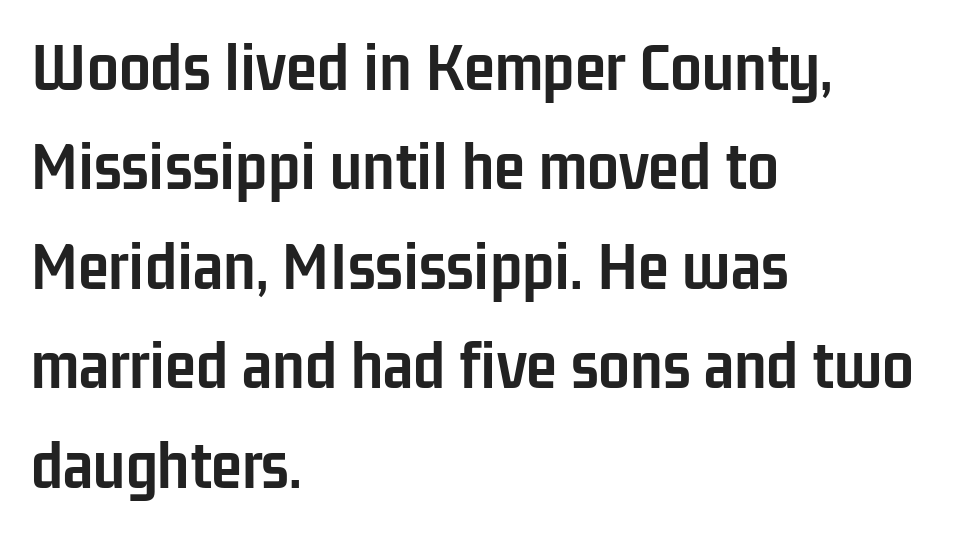
The image shows 71 px semibold, condensed sans-serif type, upright; set left-aligned, normal line spacing (1.4x), normal letter spacing, not underlined; low stroke contrast and a medium x-height.
